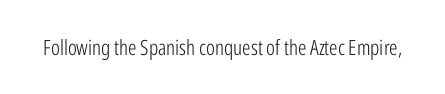
Q: Is the text bold? A: No.
Q: Is the text italic (slanted)? A: No, it is upright.
Q: Is the text underlined? A: No.
Q: Is the spacing between letters normal or unusually wide? A: Normal.
